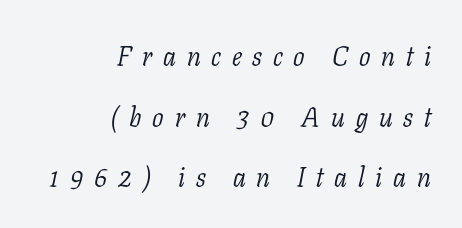
This rendering uses right alignment, leaving the left contour irregular. The face used here has a pronounced slope to its letters. Display-style spreading of the glyphs; the letterfit is very open. Line spacing here is loose.
